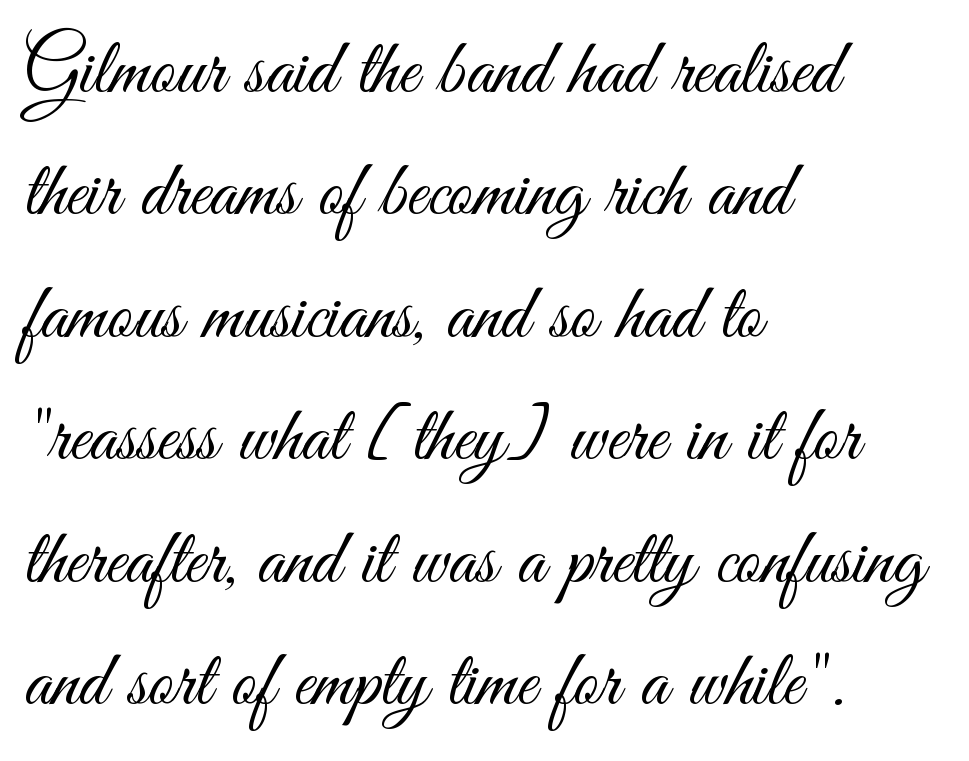
Rule under the text: the space is simply empty. Examine the stroke ends and you'll find no serifs. Ink coverage per letter is moderate at most. This rendering leaves character spacing at its baseline value.
